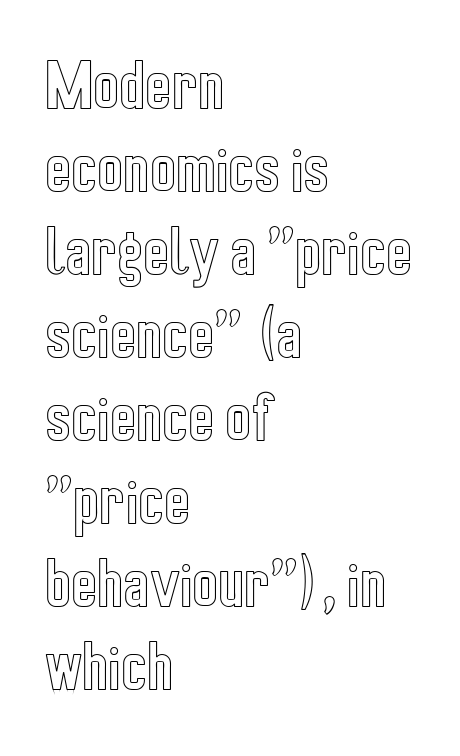
Q: Is the text italic (slanted)? A: No, it is upright.
Q: Is the text underlined? A: No.
Q: How is the paragraph aligned? A: Left-aligned.
Q: Is the spacing between letters normal or unusually wide? A: Normal.
Q: Is the spacing between lines tight, normal or loose? A: Normal.
Q: Width (condensed, normal, or wide)? A: Condensed.
Q: x-height? A: Medium.
Q: Monospaced? A: No.
